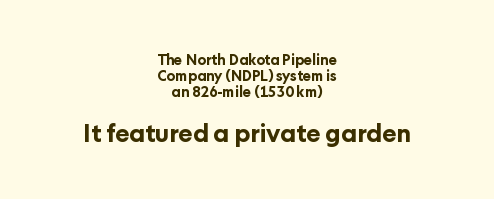
{"italic": "no", "bold": "yes", "underline": "no", "align": "center", "line_spacing": "tight", "line_spacing_ratio": 1.13, "letter_spacing": "normal", "letter_spacing_em": 0.0, "larger_block": "second", "size_ratio": 1.71, "glyph_px": 24}
